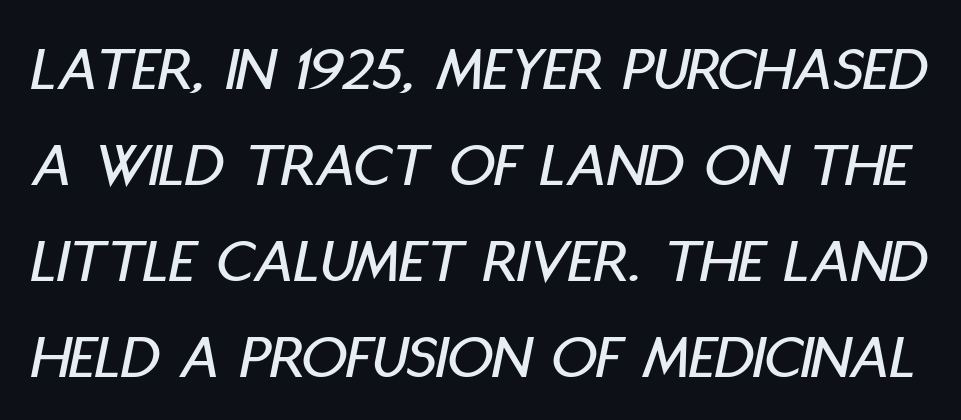
The text carries the slant typical of an italic or oblique font. Descender tails drop into unmarked territory. Students, observe: this is what conventionally led text looks like. Think of a printed novel: that variable character pitch is what you see here. The passage shown has conventional tracking throughout.
